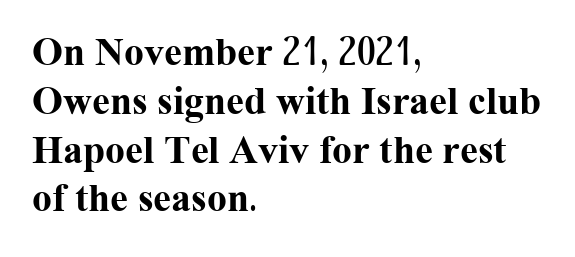
The image shows 40 px bold serif type, upright; set left-aligned, line spacing 1.22x, normal letter spacing, not underlined; medium stroke contrast and a medium x-height.
